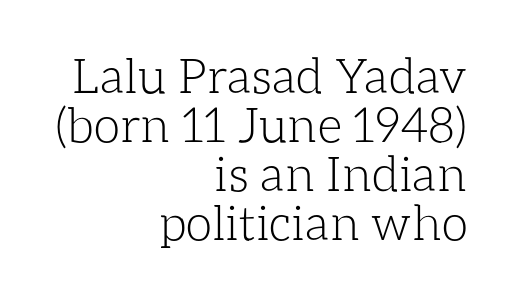
The image shows 48 px light type, upright; set right-aligned, tight line spacing (1.02x), normal letter spacing, not underlined; low stroke contrast and a medium x-height.
